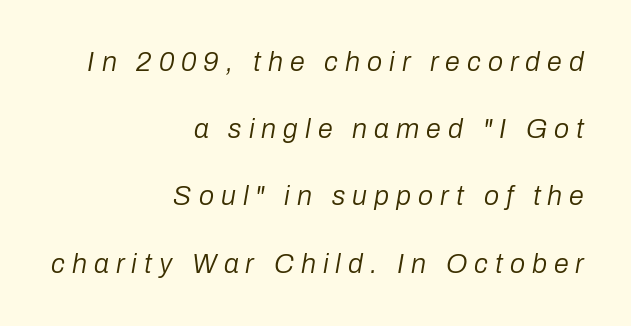
Q: Is the text bold? A: No.
Q: Is the text italic (slanted)? A: Yes, it leans right by about 10 degrees.
Q: Is the text underlined? A: No.
Q: How is the paragraph aligned? A: Right-aligned.
Q: Is the spacing between letters normal or unusually wide? A: Unusually wide.
Q: Is the spacing between lines tight, normal or loose? A: Loose.
